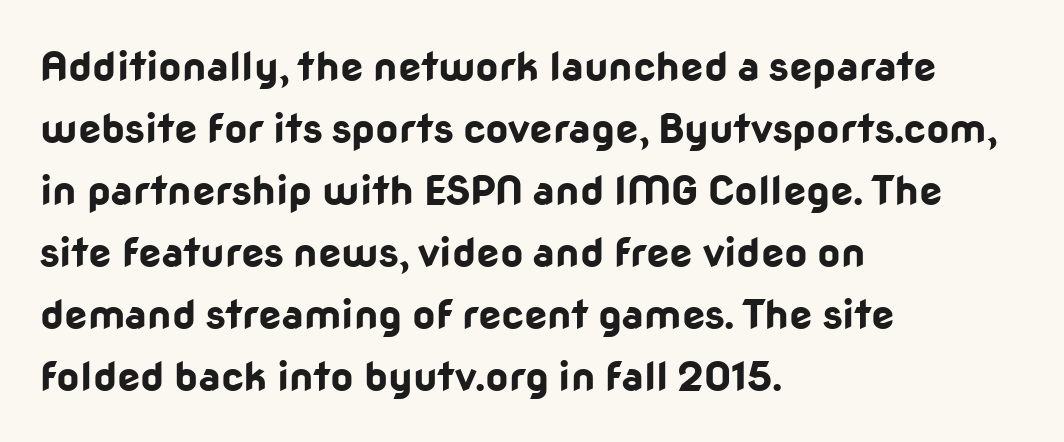
The image shows 41 px bold sans-serif type, upright; set left-aligned, normal line spacing (1.51x), normal letter spacing, not underlined; low stroke contrast and a medium x-height.
